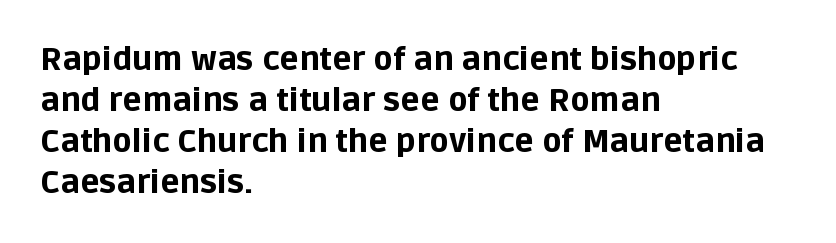
Q: Is the text bold? A: Yes.
Q: Is the text italic (slanted)? A: No, it is upright.
Q: Is the typeface a serif or a sans-serif typeface? A: Sans-serif.
Q: Is the text underlined? A: No.
Q: How is the paragraph aligned? A: Left-aligned.
Q: Is the spacing between letters normal or unusually wide? A: Normal.
Q: Is the spacing between lines tight, normal or loose? A: Normal.
Q: Width (condensed, normal, or wide)? A: Normal.
Q: Stroke contrast? A: Low.
Q: x-height? A: Large.
Q: Monospaced? A: No.
